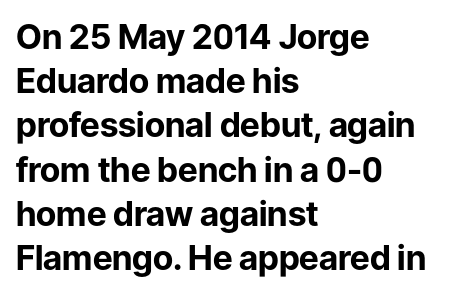
Q: Is the text bold? A: Yes.
Q: Is the text italic (slanted)? A: No, it is upright.
Q: Is the typeface a serif or a sans-serif typeface? A: Sans-serif.
Q: Is the text underlined? A: No.
Q: How is the paragraph aligned? A: Left-aligned.
Q: Is the spacing between letters normal or unusually wide? A: Normal.
Q: Is the spacing between lines tight, normal or loose? A: Normal.
Q: Width (condensed, normal, or wide)? A: Normal.
Q: Stroke contrast? A: Low.
Q: x-height? A: Medium.
Q: Monospaced? A: No.
